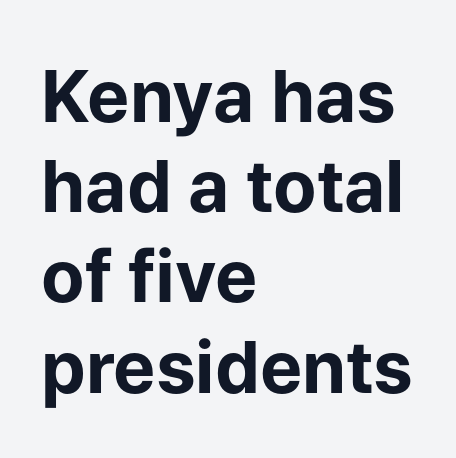
The image shows 71 px bold sans-serif type, upright; set left-aligned, normal line spacing (1.27x), normal letter spacing, not underlined; low stroke contrast and a medium x-height.
